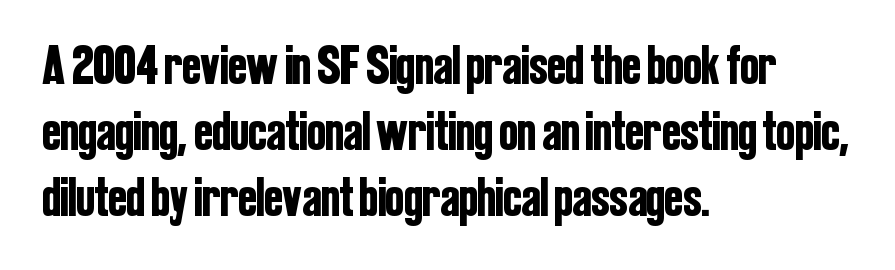
The image shows 55 px condensed sans-serif type, upright; set left-aligned, line spacing 1.2x, normal letter spacing, not underlined; low stroke contrast and a medium x-height.
